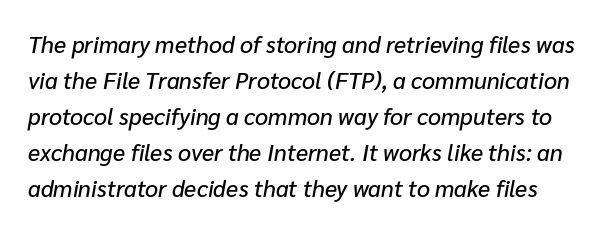
Q: Is the text italic (slanted)? A: Yes, it leans right by about 10 degrees.
Q: Is the text underlined? A: No.
Q: Is the spacing between letters normal or unusually wide? A: Normal.
Q: Is the spacing between lines tight, normal or loose? A: Normal.
